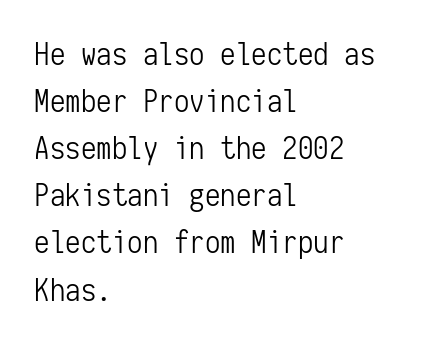
Q: Is the text bold? A: No.
Q: Is the text italic (slanted)? A: No, it is upright.
Q: Is the typeface a serif or a sans-serif typeface? A: Sans-serif.
Q: Is the text underlined? A: No.
Q: How is the paragraph aligned? A: Left-aligned.
Q: Is the spacing between letters normal or unusually wide? A: Normal.
Q: Is the spacing between lines tight, normal or loose? A: Normal.
Q: Width (condensed, normal, or wide)? A: Condensed.
Q: Stroke contrast? A: Low.
Q: x-height? A: Medium.
Q: Monospaced? A: Yes.
